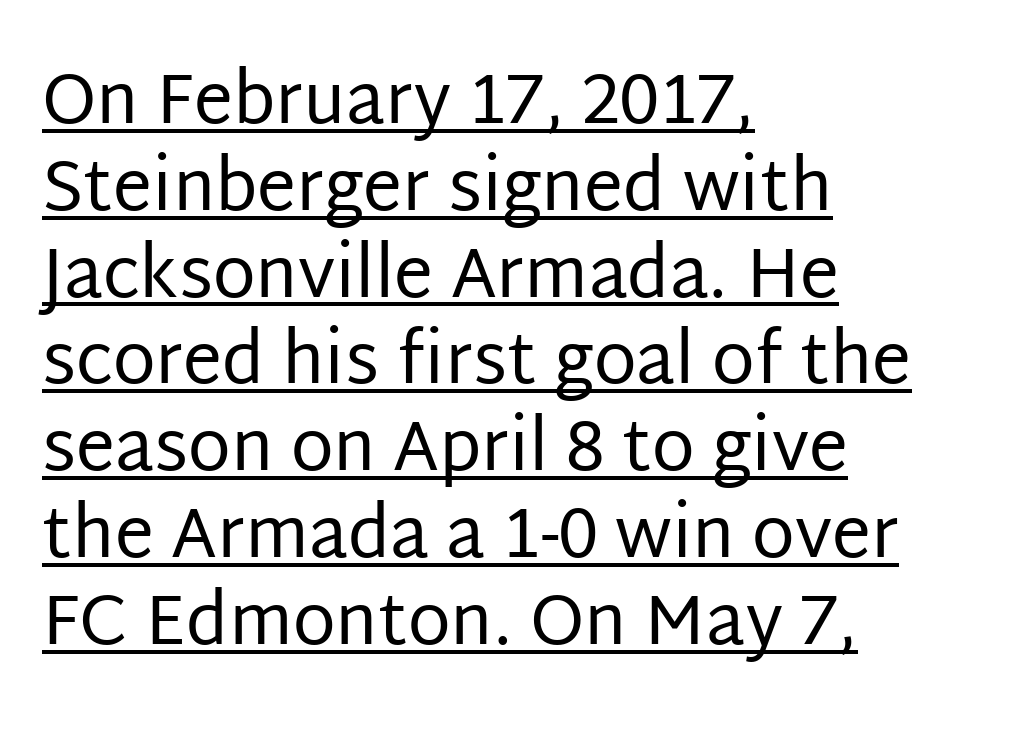
Q: Is the text bold? A: No.
Q: Is the text italic (slanted)? A: No, it is upright.
Q: Is the typeface a serif or a sans-serif typeface? A: Sans-serif.
Q: Is the text underlined? A: Yes.
Q: How is the paragraph aligned? A: Left-aligned.
Q: Is the spacing between letters normal or unusually wide? A: Normal.
Q: Width (condensed, normal, or wide)? A: Normal.
Q: Stroke contrast? A: Low.
Q: x-height? A: Large.
Q: Monospaced? A: No.
